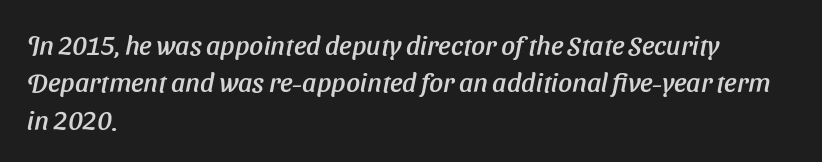
The image shows 27 px text type; set left-aligned, normal line spacing (1.38x), normal letter spacing, not underlined.
